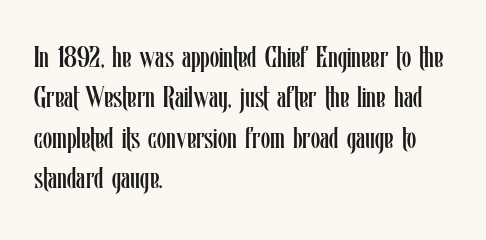
{"italic": "no", "bold": "no", "weight": "regular", "width": "condensed", "stroke_contrast": "low", "x_height": "medium", "monospaced": "no", "underline": "no", "align": "left", "line_spacing": "normal", "line_spacing_ratio": 1.35, "letter_spacing": "normal", "letter_spacing_em": 0.0, "glyph_px": 30}
